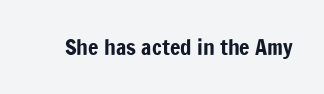
The image shows 22 px text type, upright; set normal letter spacing, not underlined.
